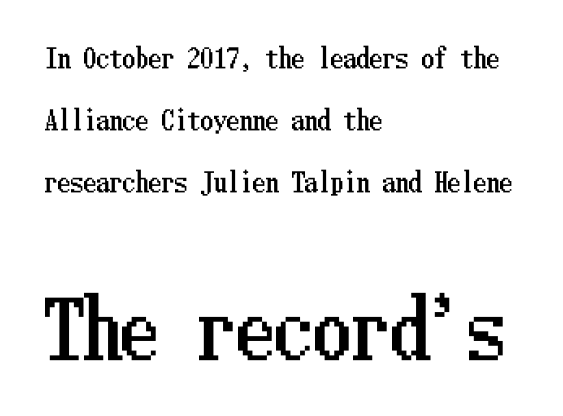
Q: Is the text italic (slanted)? A: No, it is upright.
Q: Is the text underlined? A: No.
Q: How is the paragraph aligned? A: Left-aligned.
Q: Is the spacing between letters normal or unusually wide? A: Normal.
Q: Is the spacing between lines tight, normal or loose? A: Loose.
Q: Which block of text is set in a larger size, the first (top) or the second (bottom)? A: The second (bottom) one.
Q: Width (condensed, normal, or wide)? A: Condensed.
Q: Stroke contrast? A: Low.
Q: x-height? A: Medium.
